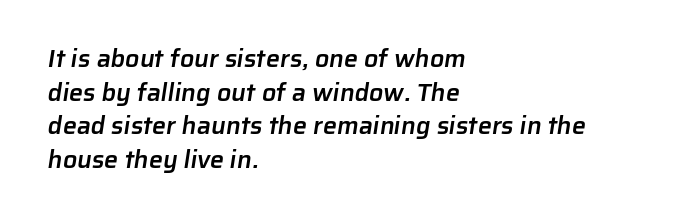
Q: Is the text bold? A: Semi-bold.
Q: Is the text underlined? A: No.
Q: How is the paragraph aligned? A: Left-aligned.
Q: Is the spacing between letters normal or unusually wide? A: Normal.
Q: Is the spacing between lines tight, normal or loose? A: Normal.
